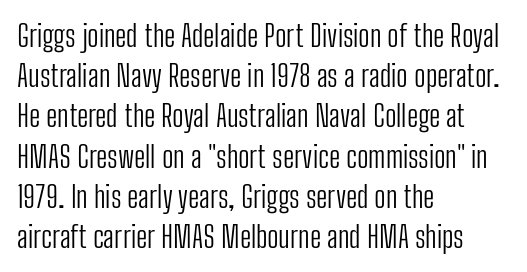
{"serif": "no", "italic": "no", "bold": "no", "weight": "light", "width": "condensed", "stroke_contrast": "low", "x_height": "medium", "monospaced": "no", "underline": "no", "align": "left", "line_spacing": "normal", "line_spacing_ratio": 1.34, "letter_spacing": "normal", "letter_spacing_em": 0.0, "glyph_px": 30}
